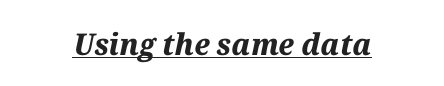
The image shows 30 px bold type, italic (leaning right); set centered, normal letter spacing, underlined; medium stroke contrast and a medium x-height.
